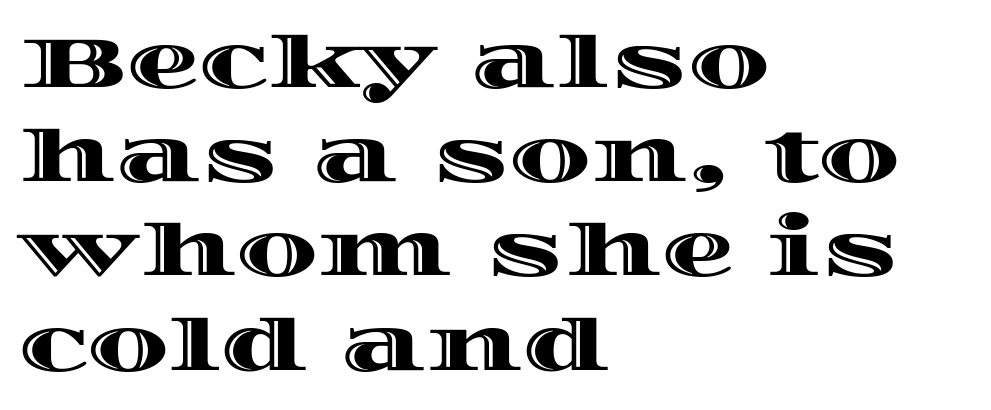
Q: Is the text italic (slanted)? A: No, it is upright.
Q: Is the text underlined? A: No.
Q: How is the paragraph aligned? A: Left-aligned.
Q: Is the spacing between letters normal or unusually wide? A: Normal.
Q: Is the spacing between lines tight, normal or loose? A: Normal.
Q: Width (condensed, normal, or wide)? A: Wide.
Q: x-height? A: Large.
Q: Monospaced? A: No.
